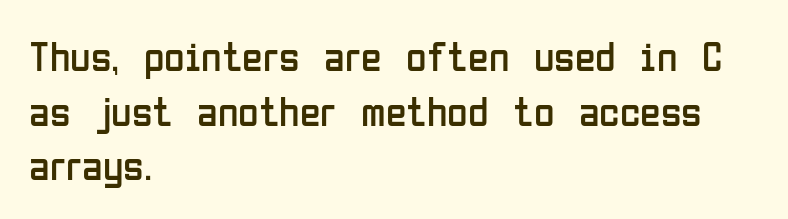
{"serif": "no", "italic": "no", "bold": "no", "weight": "regular", "width": "condensed", "stroke_contrast": "low", "x_height": "medium", "monospaced": "no", "underline": "no", "align": "left", "line_spacing": "normal", "line_spacing_ratio": 1.3, "letter_spacing": "normal", "letter_spacing_em": 0.0, "glyph_px": 42}
